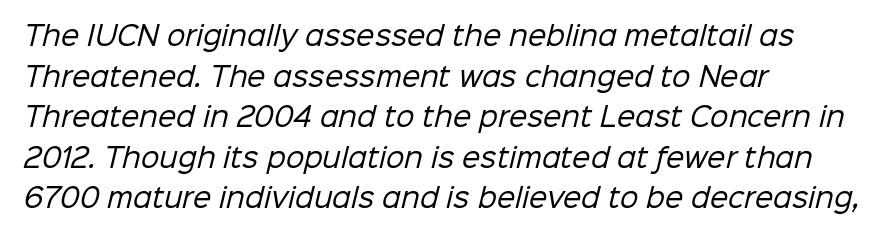
These lines keep a tight, regular rhythm from letter to letter. Rows of type keep a routine distance in the vertical direction. Line beginnings align vertically; line endings do not. No chunkiness to these letters — they're not bold.
